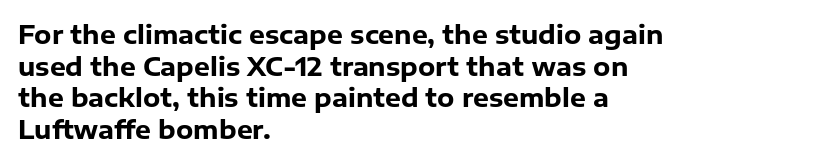
Short and long lines alike share a common starting point at left. The vertical gap from one line to the next is medium. Does the lettering tilt? It doesn't — this is upright. Underline: absent. The tracking reads as untouched default to a designer's eye. Chunky letters — that's bold for sure.
